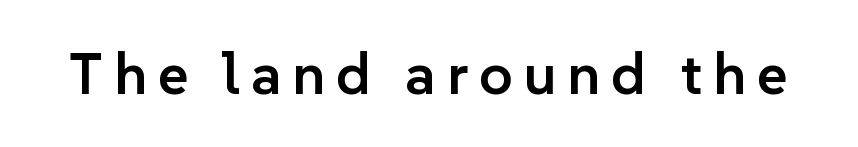
Q: Is the text bold? A: Semi-bold.
Q: Is the text italic (slanted)? A: No, it is upright.
Q: Is the typeface a serif or a sans-serif typeface? A: Sans-serif.
Q: Is the text underlined? A: No.
Q: Width (condensed, normal, or wide)? A: Normal.
Q: Stroke contrast? A: Low.
Q: x-height? A: Medium.
Q: Monospaced? A: No.
